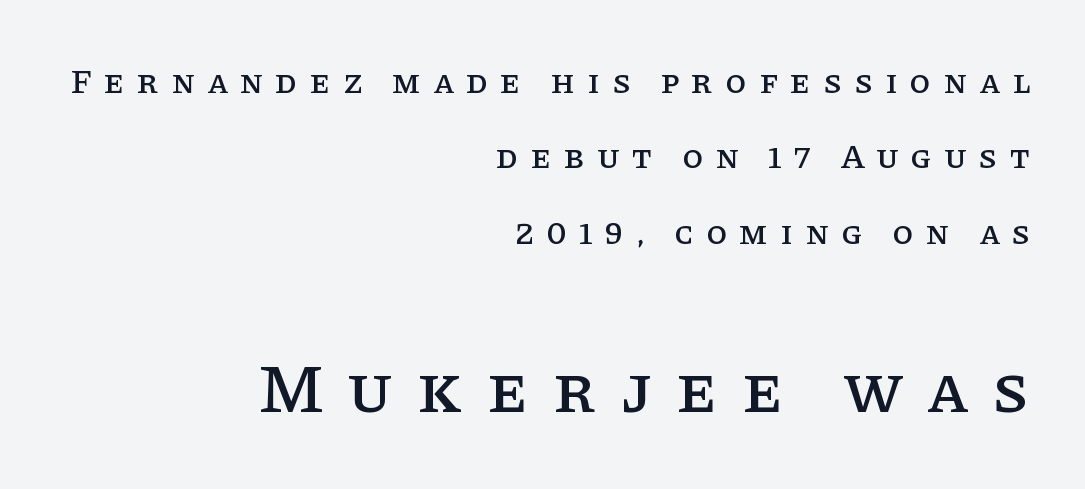
The image shows 68 px serif type, upright; set right-aligned, loose line spacing (2.22x), unusually wide letter spacing (+0.36 em), not underlined; the second (bottom) block is 2.0x larger; low stroke contrast and a large x-height.
